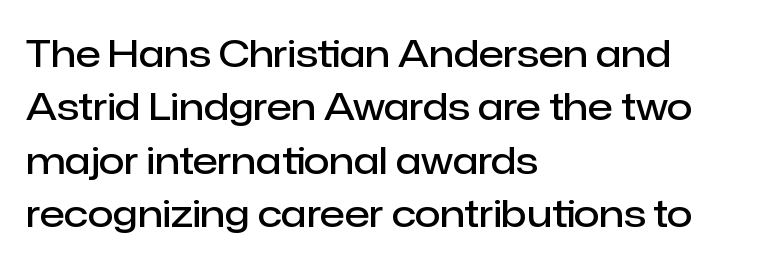
{"serif": "no", "italic": "no", "bold": "semi", "weight": "semibold", "width": "normal", "stroke_contrast": "low", "x_height": "medium", "monospaced": "no", "underline": "no", "align": "left", "line_spacing": "normal", "line_spacing_ratio": 1.44, "letter_spacing": "normal", "letter_spacing_em": 0.0, "glyph_px": 37}
